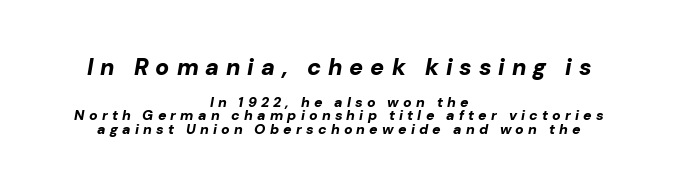
This block would grow much taller if given ordinary leading; it's compressed now. Compared with a flush-left layout, this one balances lines on the center instead. Emphasis-style slanted type is in use. Compared with an ordinary text face, these strokes are far heavier — a full bold.
